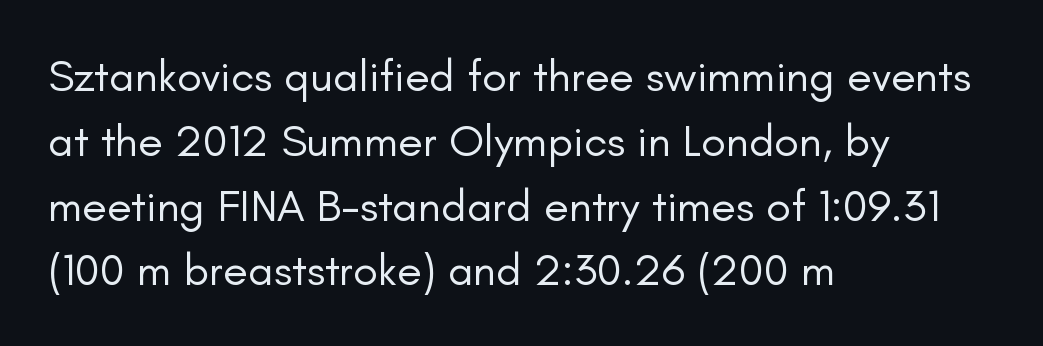
{"serif": "no", "italic": "no", "bold": "no", "weight": "regular", "width": "normal", "stroke_contrast": "low", "x_height": "small", "monospaced": "no", "underline": "no", "align": "left", "line_spacing": "normal", "line_spacing_ratio": 1.44, "letter_spacing": "normal", "letter_spacing_em": 0.0, "glyph_px": 45}
